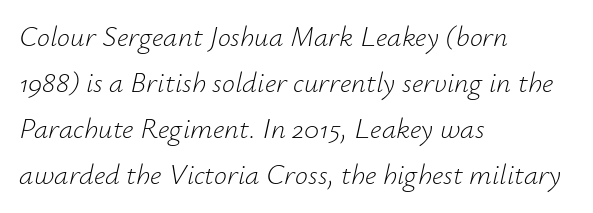
The lines in this sample share a left origin and differ only in where they stop. Slant detected: the letters are inclined. Bold? No — there's no thickening of the strokes. The face used here is proportionally spaced, like ordinary book or web type. The zone under the glyphs is completely vacant. Between one letter and the next there's only the usual sliver of space.
